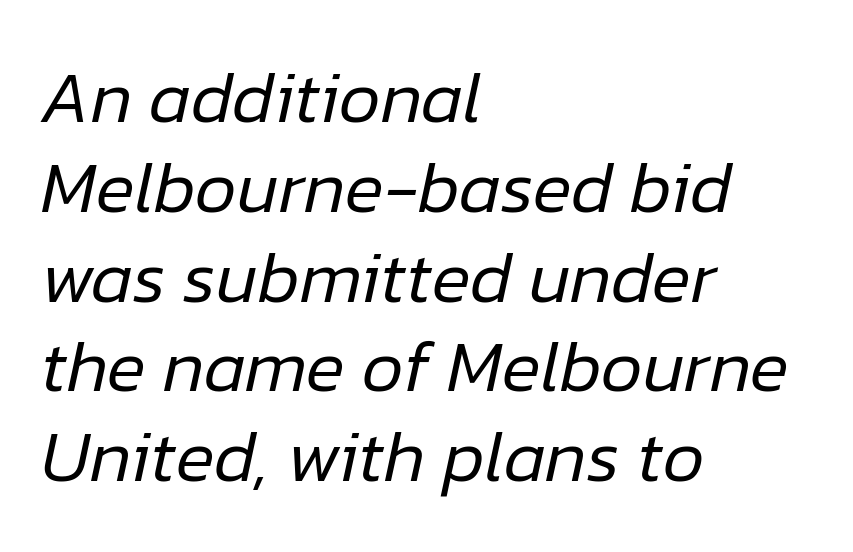
Q: Is the text bold? A: No.
Q: Is the text italic (slanted)? A: Yes, it leans right by about 12 degrees.
Q: Is the text underlined? A: No.
Q: How is the paragraph aligned? A: Left-aligned.
Q: Is the spacing between letters normal or unusually wide? A: Normal.
Q: Width (condensed, normal, or wide)? A: Normal.
Q: Stroke contrast? A: Low.
Q: x-height? A: Medium.
Q: Monospaced? A: No.
